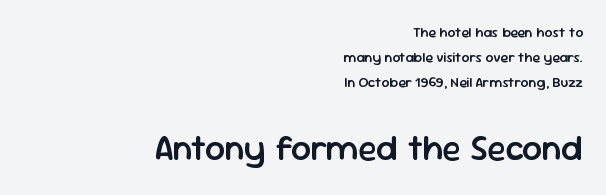
The image shows 35 px semibold sans-serif type, upright; set right-aligned, line spacing 1.77x, normal letter spacing, not underlined; the second (bottom) block is 2.5x larger; low stroke contrast and a medium x-height.
